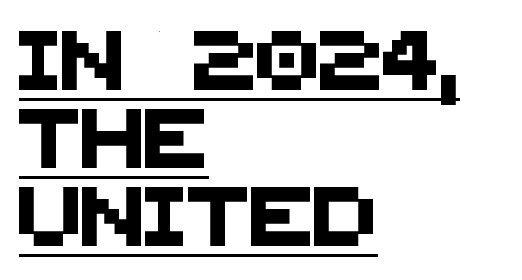
The tracking reads as untouched default to a designer's eye. Horizontal bands of white between lines are of average thickness. You could not count columns in this text — the font is proportionally spaced. The sample's only ornament is a line tracing under the words. One-word summary of the alignment: left.
